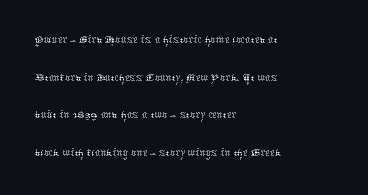
Q: Is the text bold? A: No.
Q: Is the text italic (slanted)? A: No, it is upright.
Q: Is the text underlined? A: No.
Q: How is the paragraph aligned? A: Left-aligned.
Q: Is the spacing between letters normal or unusually wide? A: Normal.
Q: Is the spacing between lines tight, normal or loose? A: Normal.
